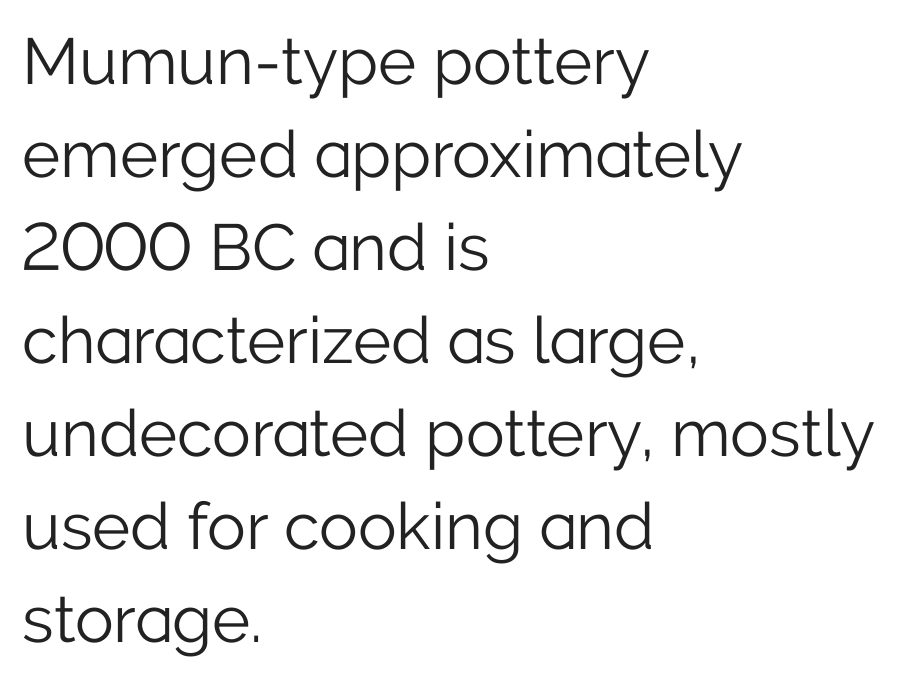
The lettering stays uniformly vertical, giving the passage a roman look. To sum up the face: it is a sans, with no serifs. The letters sit at their default tracking, neither squeezed nor spread. On a weight scale, this lands at 450 or below.
